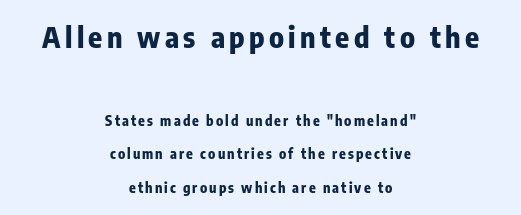
Compared with an ordinary text face, these strokes are far heavier — a full bold. What kind of face is this? One without serifs — a sans. These lines are rendered in a variable-pitch font. A student would call this center alignment; a typographer would say set centered. It's the straight-up-and-down kind of type. The gap between lines stays unmarked.
